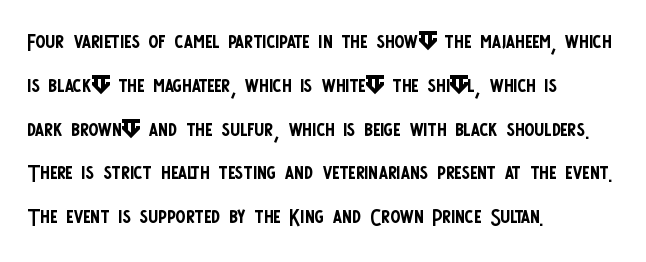
Q: Is the text bold? A: No.
Q: Is the text italic (slanted)? A: No, it is upright.
Q: Is the typeface a serif or a sans-serif typeface? A: Sans-serif.
Q: Is the text underlined? A: No.
Q: How is the paragraph aligned? A: Left-aligned.
Q: Is the spacing between letters normal or unusually wide? A: Normal.
Q: Is the spacing between lines tight, normal or loose? A: Normal.
Q: Width (condensed, normal, or wide)? A: Condensed.
Q: Stroke contrast? A: Low.
Q: x-height? A: Large.
Q: Monospaced? A: No.
